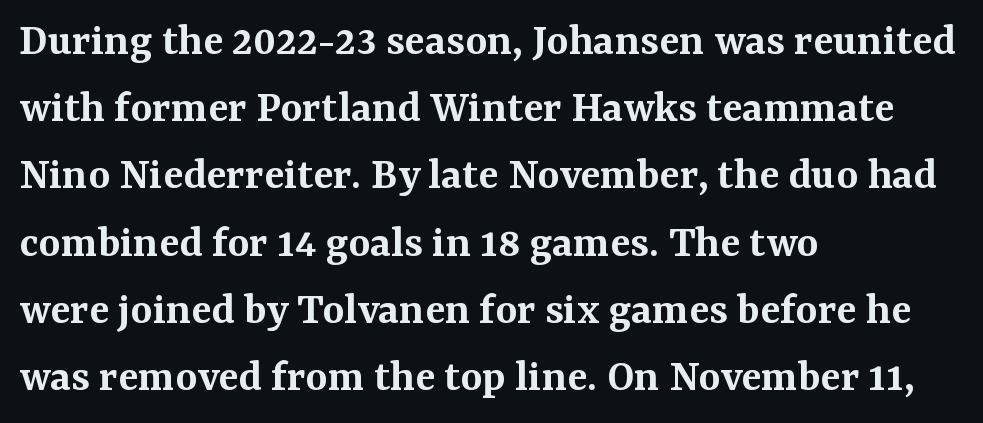
The image shows 47 px semibold serif type, upright; set left-aligned, normal line spacing (1.43x), normal letter spacing, not underlined; medium stroke contrast and a medium x-height.
